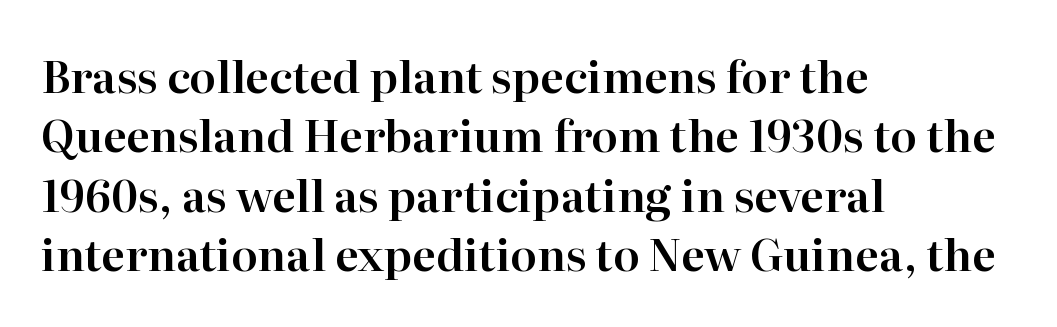
The paragraph has a hard left edge and a soft right edge. A serif font was chosen for this passage. Is there any slant? The stems are plumb. No word sits above an underline. Each letter keeps its own natural width here, so spacing adapts to shape.
